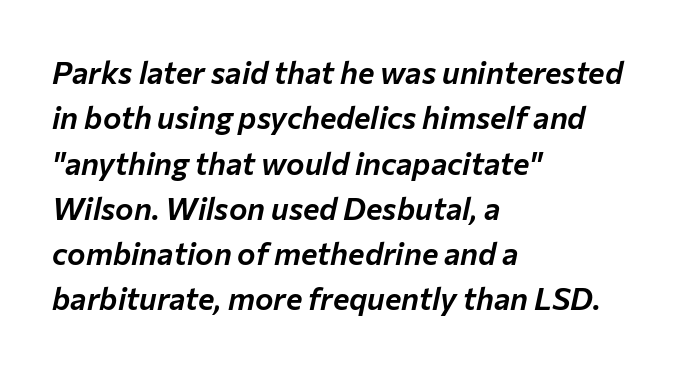
Notice how the passage keeps a crisp vertical edge on the left only. The letters are slanted; this is an italic face. Lines of text with bare space underneath. Line spacing here is normal. Characters follow at the spacing the type designer built in. The letters advance in unequal steps, a hallmark of proportional type.
